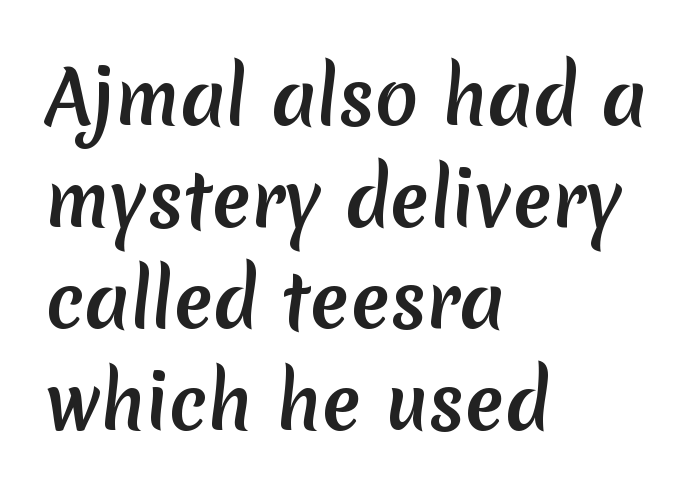
{"serif": "no", "width": "normal", "stroke_contrast": "medium", "x_height": "medium", "monospaced": "no", "underline": "no", "align": "left", "line_spacing": "normal", "line_spacing_ratio": 1.41, "letter_spacing": "normal", "letter_spacing_em": 0.0, "glyph_px": 72}
